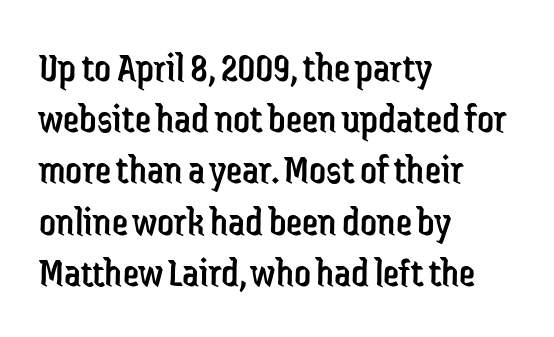
The image shows 41 px regular-weight, condensed sans-serif type, upright; set left-aligned, normal line spacing (1.25x), normal letter spacing, not underlined; low stroke contrast and a medium x-height.
